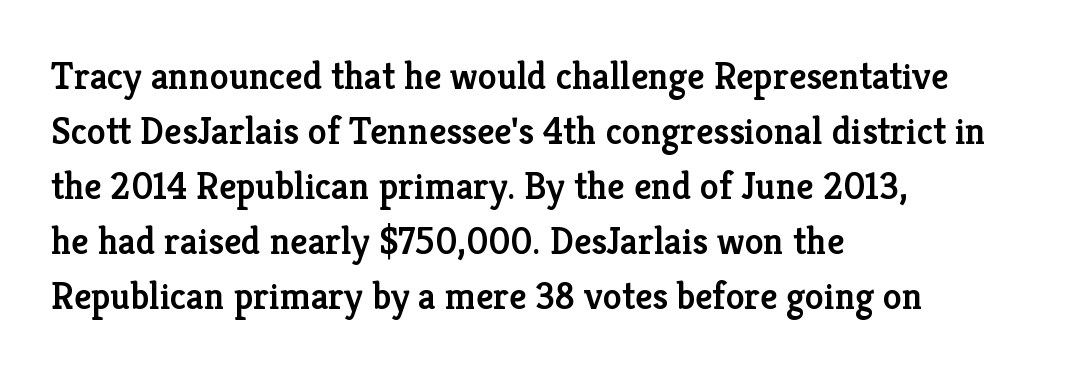
{"serif": "yes", "italic": "no", "bold": "semi", "weight": "semibold", "width": "normal", "stroke_contrast": "low", "x_height": "medium", "monospaced": "no", "underline": "no", "align": "left", "line_spacing": "normal", "line_spacing_ratio": 1.45, "letter_spacing": "normal", "letter_spacing_em": 0.0, "glyph_px": 38}
